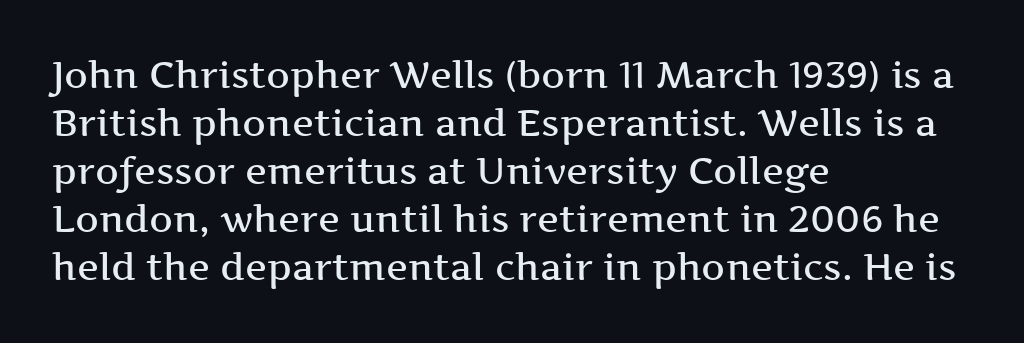
Q: Is the text bold? A: Semi-bold.
Q: Is the text italic (slanted)? A: No, it is upright.
Q: Is the typeface a serif or a sans-serif typeface? A: Serif.
Q: Is the text underlined? A: No.
Q: How is the paragraph aligned? A: Left-aligned.
Q: Is the spacing between letters normal or unusually wide? A: Normal.
Q: Is the spacing between lines tight, normal or loose? A: Normal.
Q: Width (condensed, normal, or wide)? A: Wide.
Q: Stroke contrast? A: Medium.
Q: x-height? A: Medium.
Q: Monospaced? A: No.
